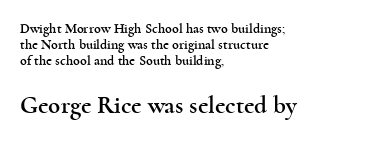
{"italic": "no", "underline": "no", "align": "left", "line_spacing_ratio": 1.16, "letter_spacing": "normal", "letter_spacing_em": 0.0, "larger_block": "second", "size_ratio": 1.79, "glyph_px": 25}
